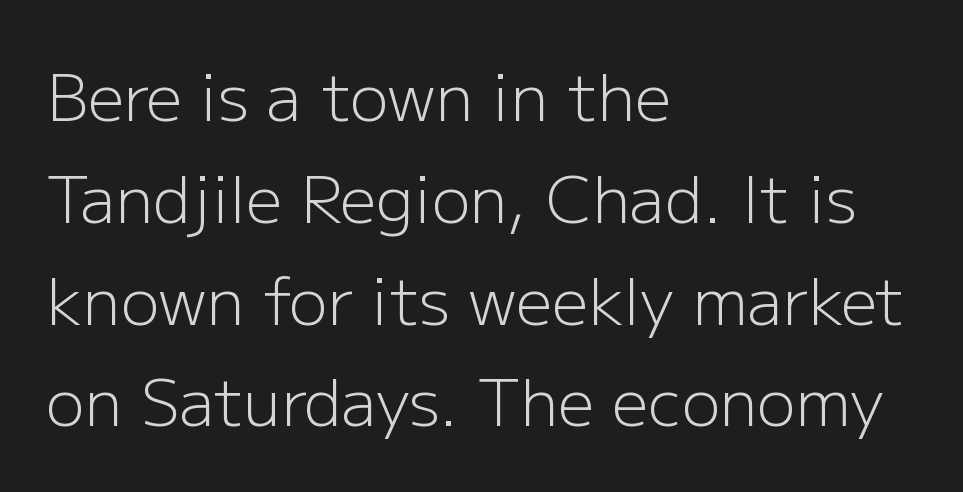
The image shows 64 px light sans-serif type, upright; set left-aligned, normal line spacing (1.59x), normal letter spacing, not underlined; low stroke contrast and a medium x-height.
